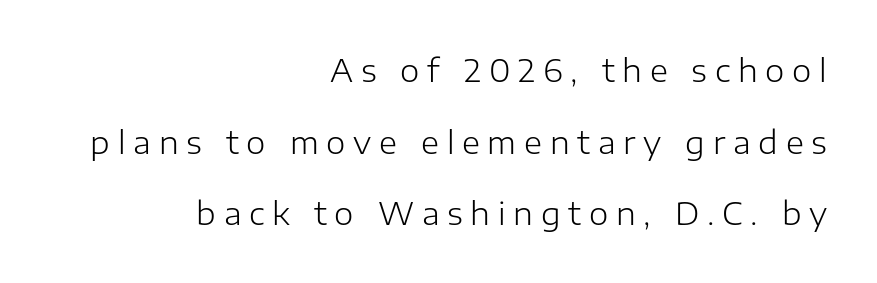
Q: Is the text bold? A: No.
Q: Is the text italic (slanted)? A: No, it is upright.
Q: Is the typeface a serif or a sans-serif typeface? A: Sans-serif.
Q: Is the text underlined? A: No.
Q: How is the paragraph aligned? A: Right-aligned.
Q: Is the spacing between letters normal or unusually wide? A: Unusually wide.
Q: Is the spacing between lines tight, normal or loose? A: Loose.
Q: Width (condensed, normal, or wide)? A: Normal.
Q: Stroke contrast? A: Low.
Q: x-height? A: Medium.
Q: Monospaced? A: No.
